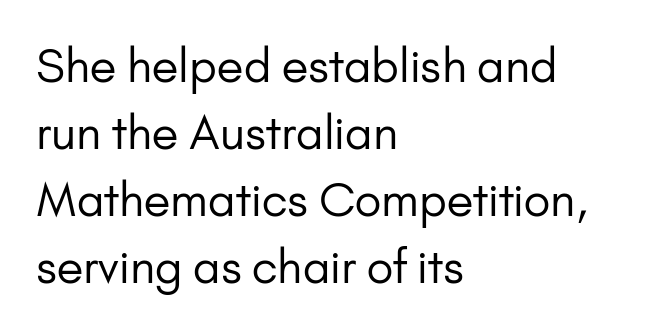
{"serif": "no", "italic": "no", "bold": "no", "weight": "regular", "width": "normal", "stroke_contrast": "low", "x_height": "small", "monospaced": "no", "underline": "no", "align": "left", "line_spacing": "normal", "line_spacing_ratio": 1.46, "letter_spacing": "normal", "letter_spacing_em": 0.0, "glyph_px": 46}
